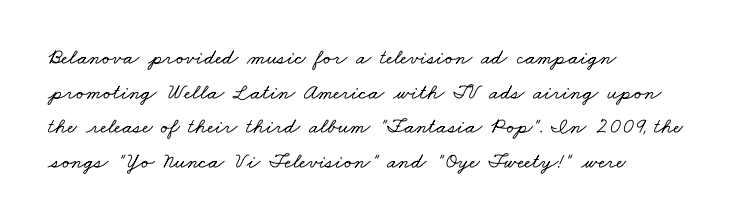
Q: Is the text underlined? A: No.
Q: How is the paragraph aligned? A: Left-aligned.
Q: Is the spacing between letters normal or unusually wide? A: Normal.
Q: Is the spacing between lines tight, normal or loose? A: Normal.
